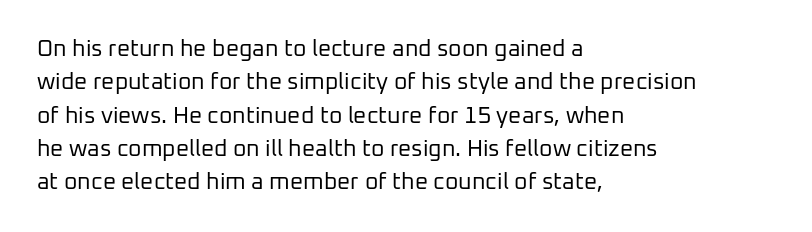
Q: Is the text bold? A: No.
Q: Is the text italic (slanted)? A: No, it is upright.
Q: Is the text underlined? A: No.
Q: How is the paragraph aligned? A: Left-aligned.
Q: Is the spacing between letters normal or unusually wide? A: Normal.
Q: Is the spacing between lines tight, normal or loose? A: Normal.
